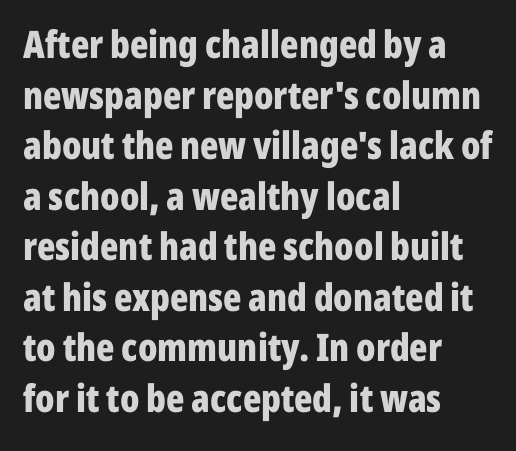
Q: Is the text bold? A: Yes.
Q: Is the text italic (slanted)? A: No, it is upright.
Q: Is the typeface a serif or a sans-serif typeface? A: Sans-serif.
Q: Is the text underlined? A: No.
Q: How is the paragraph aligned? A: Left-aligned.
Q: Is the spacing between letters normal or unusually wide? A: Normal.
Q: Is the spacing between lines tight, normal or loose? A: Normal.
Q: Width (condensed, normal, or wide)? A: Condensed.
Q: Stroke contrast? A: Low.
Q: x-height? A: Medium.
Q: Monospaced? A: No.
